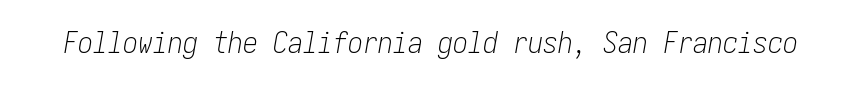
The strokes carry an ordinary text weight at most. The passage shown is not underscored anywhere. Rendered with sloped, italic letterforms. Nothing unusual about the tracking: characters are spaced as the font intends.
